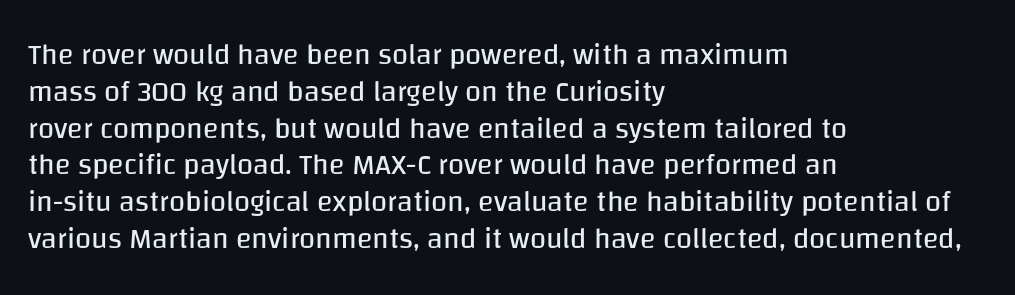
{"serif": "no", "italic": "no", "bold": "no", "weight": "regular", "width": "normal", "stroke_contrast": "low", "x_height": "large", "monospaced": "no", "underline": "no", "align": "left", "line_spacing": "normal", "line_spacing_ratio": 1.27, "letter_spacing": "normal", "letter_spacing_em": 0.0, "glyph_px": 29}
